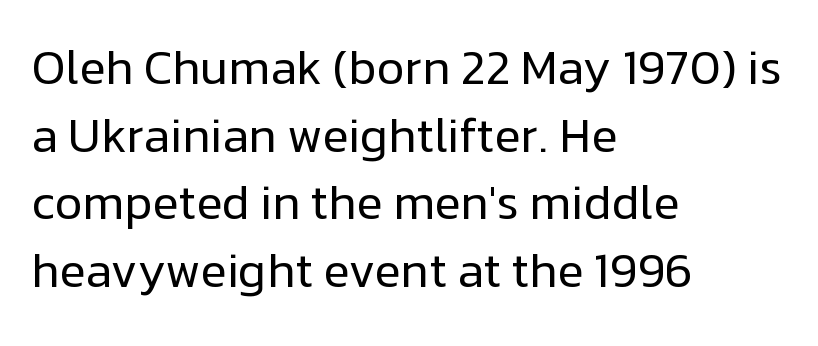
Q: Is the text bold? A: No.
Q: Is the text italic (slanted)? A: No, it is upright.
Q: Is the typeface a serif or a sans-serif typeface? A: Sans-serif.
Q: Is the text underlined? A: No.
Q: How is the paragraph aligned? A: Left-aligned.
Q: Is the spacing between letters normal or unusually wide? A: Normal.
Q: Is the spacing between lines tight, normal or loose? A: Normal.
Q: Width (condensed, normal, or wide)? A: Normal.
Q: Stroke contrast? A: Low.
Q: x-height? A: Medium.
Q: Monospaced? A: No.
